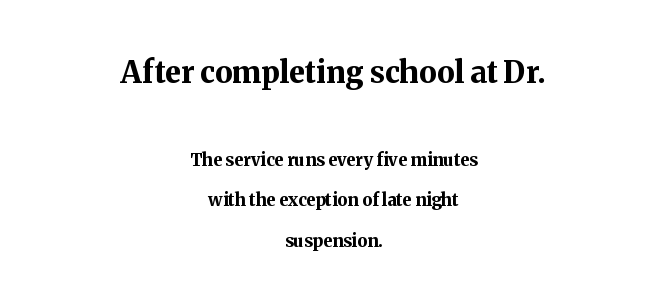
The image shows 30 px bold serif type, upright; set centered, loose line spacing (2.39x), normal letter spacing, not underlined; the first (top) block is 1.76x larger; medium stroke contrast and a medium x-height.
